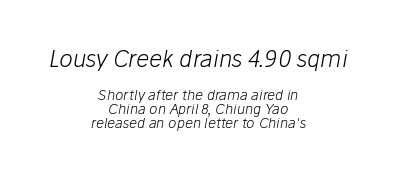
{"italic": "yes", "lean": "right", "slant_degrees": 10, "bold": "no", "underline": "no", "align": "center", "line_spacing": "tight", "line_spacing_ratio": 1.01, "letter_spacing": "normal", "letter_spacing_em": 0.0, "larger_block": "first", "size_ratio": 1.64, "glyph_px": 23}
